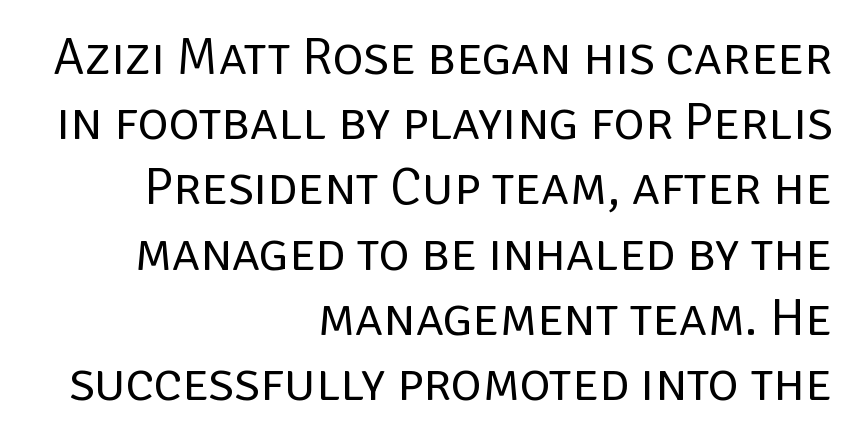
Q: Is the text bold? A: No.
Q: Is the text italic (slanted)? A: No, it is upright.
Q: Is the typeface a serif or a sans-serif typeface? A: Sans-serif.
Q: Is the text underlined? A: No.
Q: How is the paragraph aligned? A: Right-aligned.
Q: Is the spacing between letters normal or unusually wide? A: Normal.
Q: Width (condensed, normal, or wide)? A: Normal.
Q: Stroke contrast? A: Low.
Q: x-height? A: Large.
Q: Monospaced? A: No.
